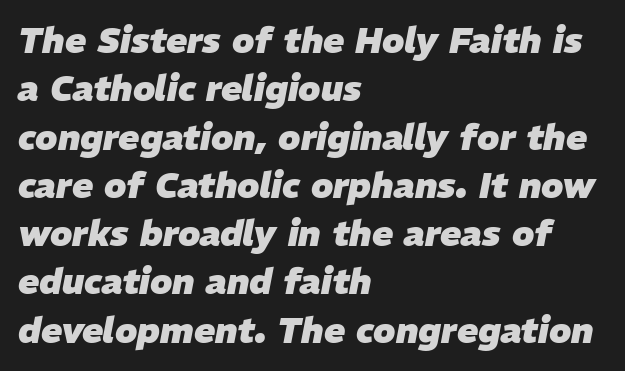
The image shows 35 px heavy type, italic (leaning right); set left-aligned, normal line spacing (1.38x), normal letter spacing, not underlined; low stroke contrast and a medium x-height.
